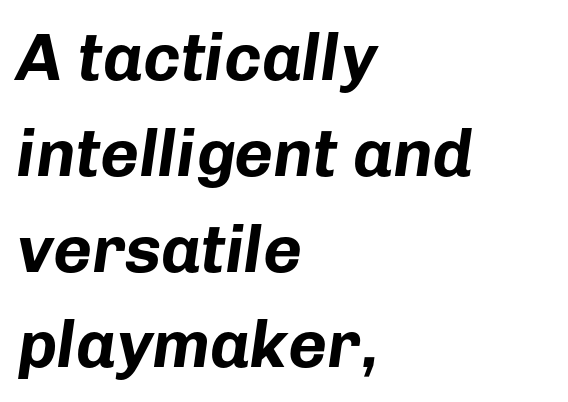
The image shows 67 px bold type, italic (leaning right); set left-aligned, normal line spacing (1.43x), normal letter spacing, not underlined; low stroke contrast and a medium x-height.
